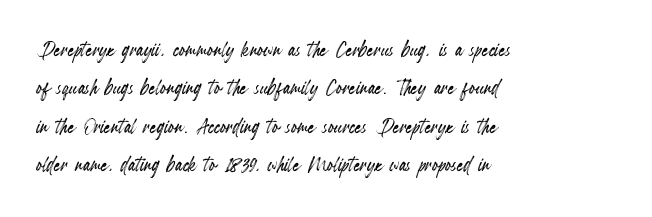
These lines keep a tight, regular rhythm from letter to letter. A student would call this left alignment; a typographer would say flush left, rag right. Descenders are the only things crossing below the line. Evenly set lines give the paragraph a standard silhouette.
